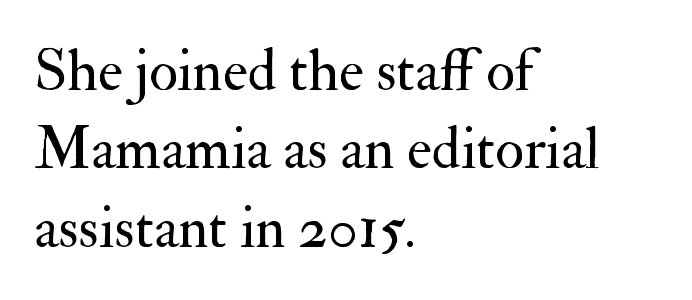
Characters follow at the spacing the type designer built in. The lines sit at an ordinary, default distance from one another. No word sits above an underline. The letters stand upright; this is a roman face.
